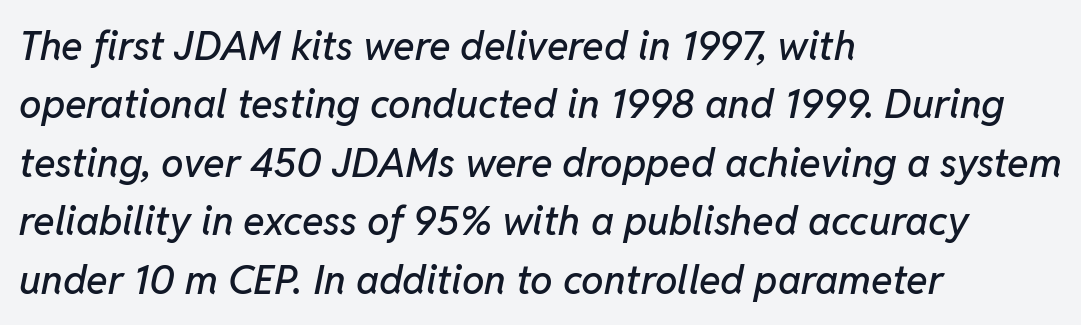
The passage shown leans; its letterforms are oblique. Line spacing here is normal. Notice how the passage keeps a crisp vertical edge on the left only. No extra tracking has been applied to these lines.
